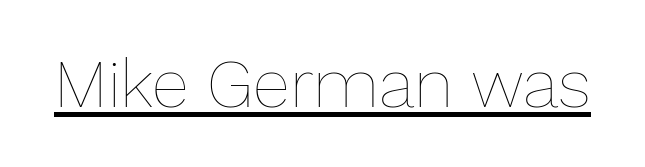
{"italic": "no", "bold": "no", "weight": "thin", "width": "normal", "stroke_contrast": "low", "x_height": "medium", "monospaced": "no", "underline": "yes", "letter_spacing": "normal", "letter_spacing_em": 0.0, "glyph_px": 68}
